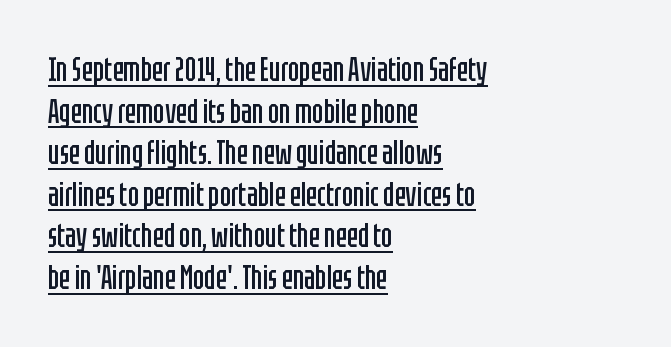
{"serif": "no", "italic": "no", "bold": "no", "weight": "regular", "width": "condensed", "stroke_contrast": "low", "x_height": "large", "monospaced": "no", "underline": "yes", "align": "left", "line_spacing": "normal", "line_spacing_ratio": 1.26, "letter_spacing": "normal", "letter_spacing_em": 0.0, "glyph_px": 33}
